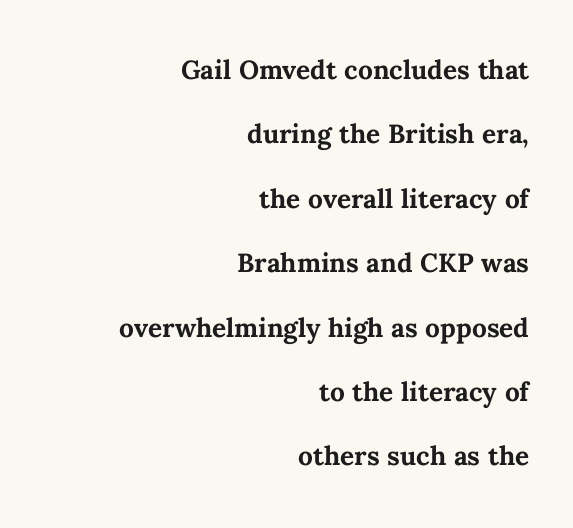
The image shows 35 px semibold type, upright; set right-aligned, line spacing 1.84x, normal letter spacing, not underlined; medium stroke contrast and a medium x-height.
